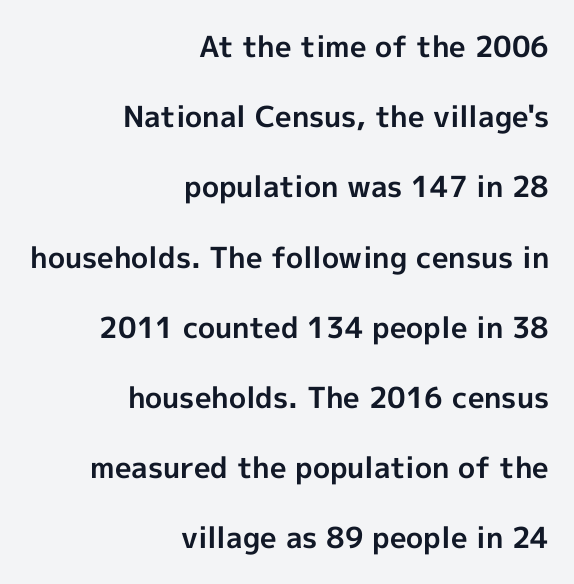
The lines in this sample share a right terminus and differ only in where they begin. Posture: vertical. The lines are spread far apart with generous leading. The tracking reads as untouched default to a designer's eye. The letters are bold, with thick, heavy strokes.
